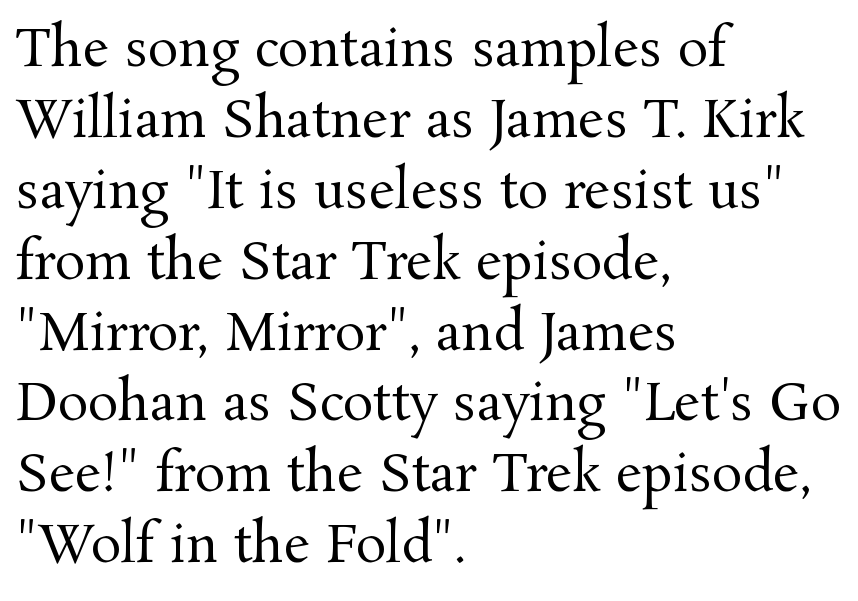
The image shows 51 px regular-weight serif type, upright; set left-aligned, normal line spacing (1.39x), normal letter spacing, not underlined; medium stroke contrast and a medium x-height.
